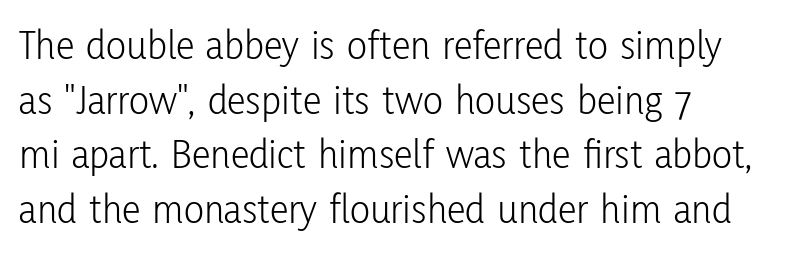
Q: Is the text bold? A: No.
Q: Is the text italic (slanted)? A: No, it is upright.
Q: Is the typeface a serif or a sans-serif typeface? A: Sans-serif.
Q: Is the text underlined? A: No.
Q: How is the paragraph aligned? A: Left-aligned.
Q: Is the spacing between letters normal or unusually wide? A: Normal.
Q: Is the spacing between lines tight, normal or loose? A: Normal.
Q: Width (condensed, normal, or wide)? A: Condensed.
Q: Stroke contrast? A: Low.
Q: x-height? A: Medium.
Q: Monospaced? A: No.
